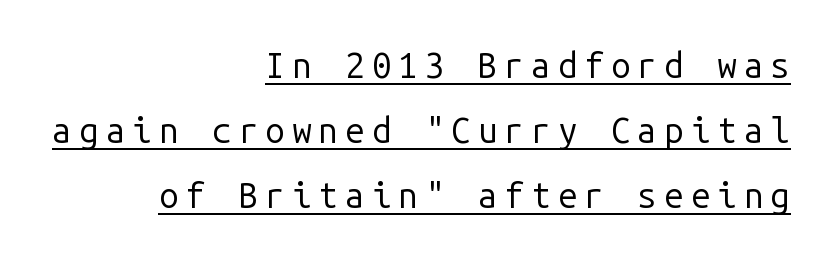
Q: Is the text bold? A: No.
Q: Is the text italic (slanted)? A: No, it is upright.
Q: Is the typeface a serif or a sans-serif typeface? A: Sans-serif.
Q: Is the text underlined? A: Yes.
Q: How is the paragraph aligned? A: Right-aligned.
Q: Is the spacing between letters normal or unusually wide? A: Unusually wide.
Q: Width (condensed, normal, or wide)? A: Normal.
Q: Stroke contrast? A: Low.
Q: x-height? A: Medium.
Q: Monospaced? A: Yes.
